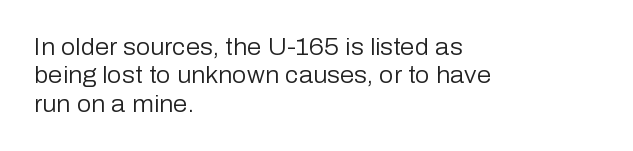
Q: Is the text bold? A: No.
Q: Is the text italic (slanted)? A: No, it is upright.
Q: Is the text underlined? A: No.
Q: How is the paragraph aligned? A: Left-aligned.
Q: Is the spacing between letters normal or unusually wide? A: Normal.
